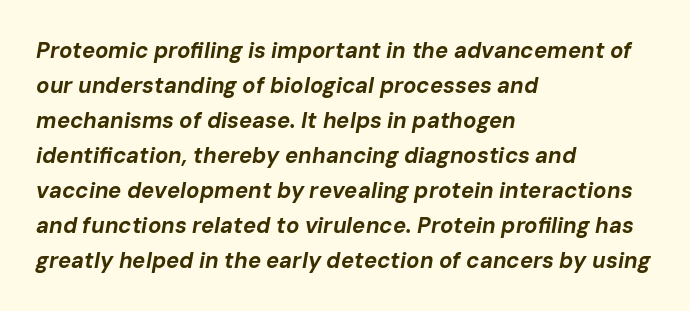
Q: Is the text bold? A: Yes.
Q: Is the text italic (slanted)? A: Yes, it leans right by about 10 degrees.
Q: Is the text underlined? A: No.
Q: How is the paragraph aligned? A: Left-aligned.
Q: Is the spacing between letters normal or unusually wide? A: Normal.
Q: Is the spacing between lines tight, normal or loose? A: Normal.
